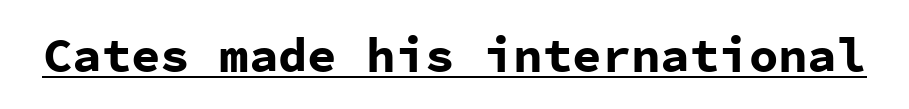
Q: Is the text bold? A: Yes.
Q: Is the text italic (slanted)? A: No, it is upright.
Q: Is the typeface a serif or a sans-serif typeface? A: Sans-serif.
Q: Is the text underlined? A: Yes.
Q: Is the spacing between letters normal or unusually wide? A: Normal.
Q: Width (condensed, normal, or wide)? A: Normal.
Q: Stroke contrast? A: Low.
Q: x-height? A: Medium.
Q: Monospaced? A: Yes.
